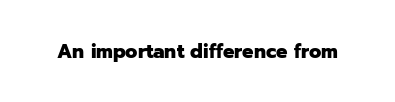
The rendering keeps characters at their native spacing. Underlining? Definitely not there. Nope, not italic — everything's standing straight. Set as a true bold cut, around the 700 mark.
